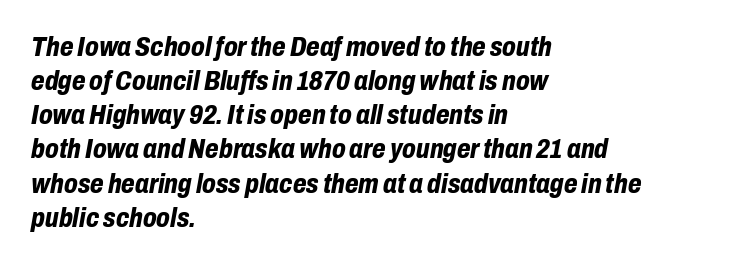
{"italic": "yes", "lean": "right", "slant_degrees": 10, "bold": "yes", "weight": "bold", "width": "condensed", "stroke_contrast": "low", "x_height": "medium", "monospaced": "no", "underline": "no", "align": "left", "line_spacing_ratio": 1.22, "letter_spacing": "normal", "letter_spacing_em": 0.0, "glyph_px": 28}
